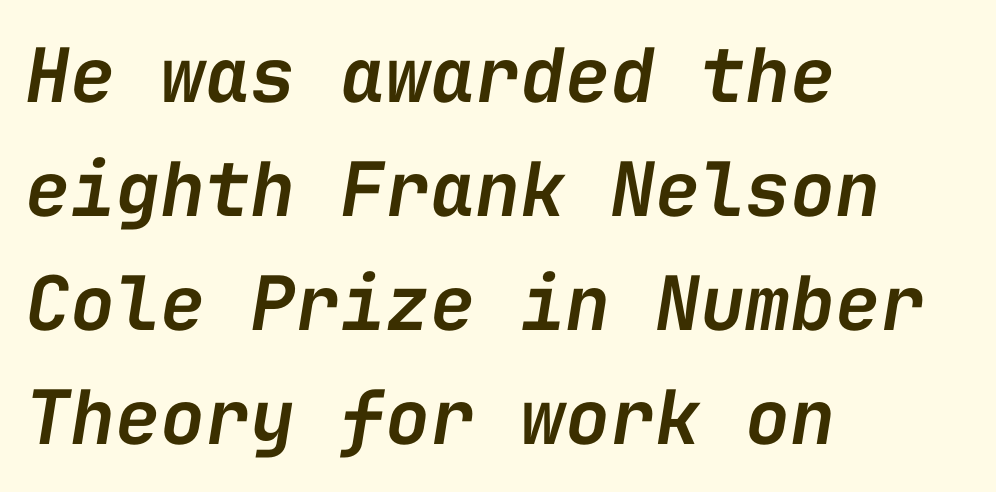
The image shows 75 px semibold type, italic (leaning right), monospaced; set left-aligned, normal line spacing (1.52x), normal letter spacing, not underlined; low stroke contrast and a medium x-height.
